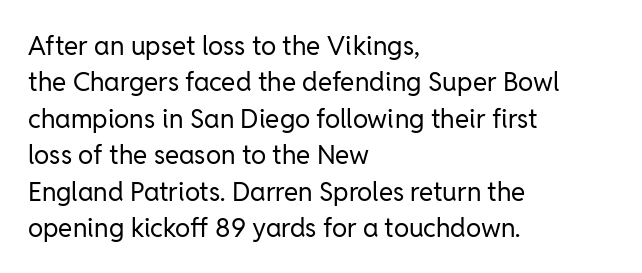
Q: Is the text bold? A: No.
Q: Is the text italic (slanted)? A: No, it is upright.
Q: Is the text underlined? A: No.
Q: How is the paragraph aligned? A: Left-aligned.
Q: Is the spacing between letters normal or unusually wide? A: Normal.
Q: Is the spacing between lines tight, normal or loose? A: Normal.
